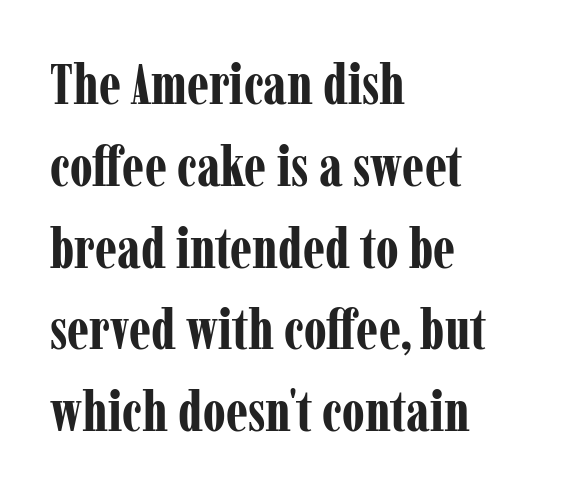
These lines were composed using upright roman letters. Baseline-to-baseline distance is the conventional proportion of letter height. Letterform terminals end in serifs throughout the passage. A clean baseline with only descenders dipping below it. Heft: maximum for text — a bold. The letters advance in unequal steps, a hallmark of proportional type.
